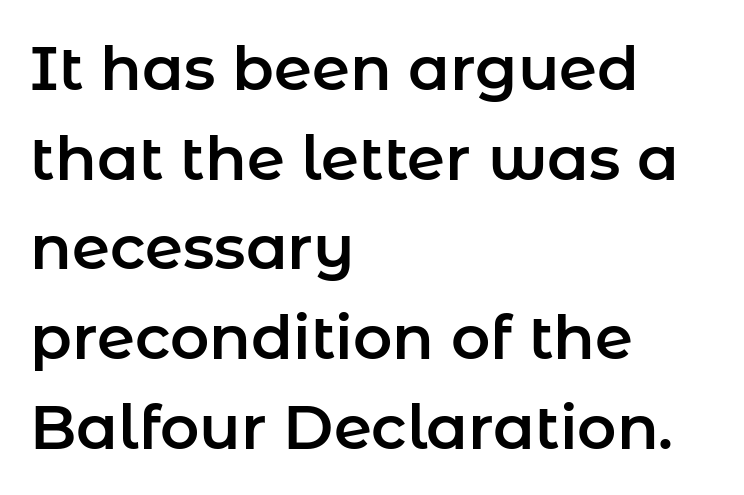
Q: Is the text italic (slanted)? A: No, it is upright.
Q: Is the typeface a serif or a sans-serif typeface? A: Sans-serif.
Q: Is the text underlined? A: No.
Q: How is the paragraph aligned? A: Left-aligned.
Q: Is the spacing between letters normal or unusually wide? A: Normal.
Q: Is the spacing between lines tight, normal or loose? A: Normal.
Q: Width (condensed, normal, or wide)? A: Normal.
Q: Stroke contrast? A: Low.
Q: x-height? A: Medium.
Q: Monospaced? A: No.
